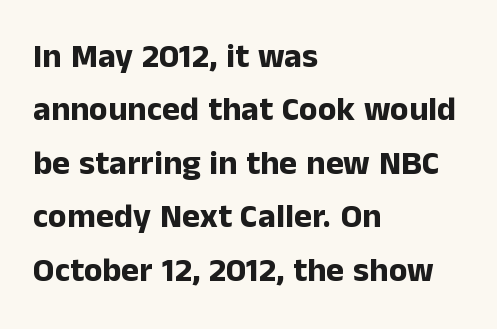
Q: Is the text bold? A: Yes.
Q: Is the text italic (slanted)? A: No, it is upright.
Q: Is the typeface a serif or a sans-serif typeface? A: Sans-serif.
Q: Is the text underlined? A: No.
Q: How is the paragraph aligned? A: Left-aligned.
Q: Is the spacing between letters normal or unusually wide? A: Normal.
Q: Is the spacing between lines tight, normal or loose? A: Normal.
Q: Width (condensed, normal, or wide)? A: Normal.
Q: Stroke contrast? A: Low.
Q: x-height? A: Medium.
Q: Monospaced? A: No.
